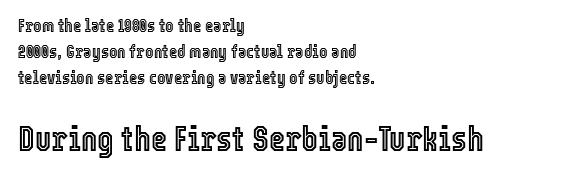
Q: Is the text italic (slanted)? A: No, it is upright.
Q: Is the text underlined? A: No.
Q: How is the paragraph aligned? A: Left-aligned.
Q: Is the spacing between letters normal or unusually wide? A: Normal.
Q: Is the spacing between lines tight, normal or loose? A: Normal.
Q: Which block of text is set in a larger size, the first (top) or the second (bottom)? A: The second (bottom) one.
Q: Width (condensed, normal, or wide)? A: Condensed.
Q: x-height? A: Medium.
Q: Monospaced? A: No.
